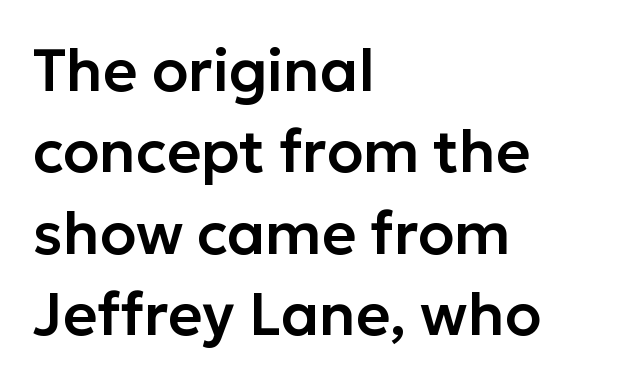
No feet cap the strokes, marking this as sans-serif type. Each row of text sits above clean, open space. Words appear dense and cohesive because spacing is normal. Vertical spacing — default. The letters advance in unequal steps, a hallmark of proportional type.
